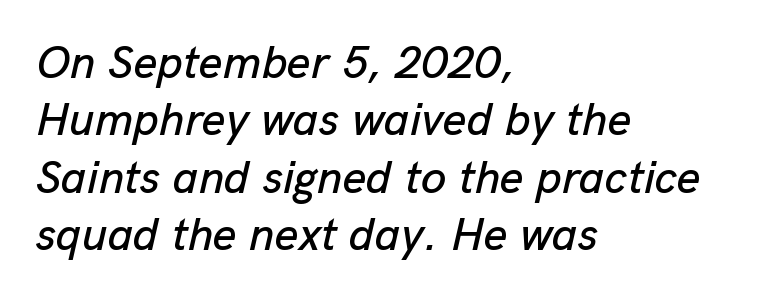
Q: Is the text italic (slanted)? A: Yes, it leans right by about 13 degrees.
Q: Is the text underlined? A: No.
Q: How is the paragraph aligned? A: Left-aligned.
Q: Is the spacing between letters normal or unusually wide? A: Normal.
Q: Is the spacing between lines tight, normal or loose? A: Normal.
Q: Width (condensed, normal, or wide)? A: Normal.
Q: Stroke contrast? A: Low.
Q: x-height? A: Medium.
Q: Monospaced? A: No.
